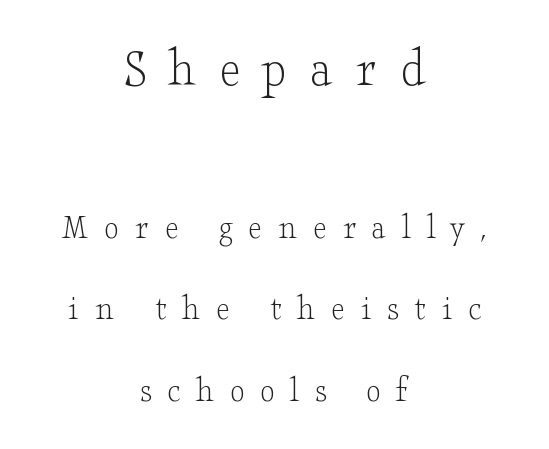
The image shows 56 px light, wide serif type, upright; set centered, loose line spacing (2.21x), unusually wide letter spacing (+0.42 em), not underlined; the first (top) block is 1.51x larger; low stroke contrast and a small x-height.
